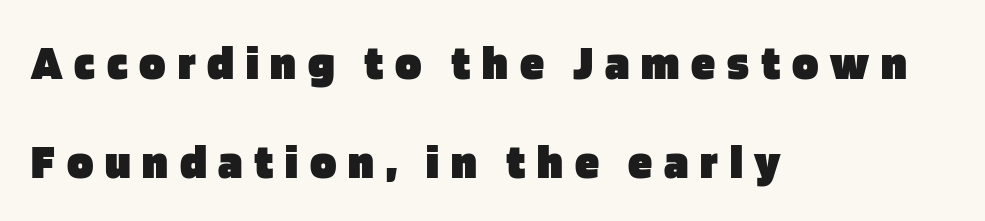
The image shows 49 px heavy sans-serif type, upright; set left-aligned, loose line spacing (2.02x), unusually wide letter spacing (+0.24 em), not underlined; low stroke contrast and a large x-height.
